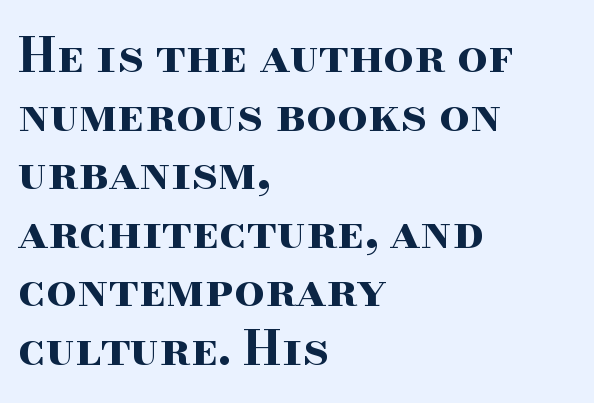
What stands out about the letter spacing? Nothing — it is the standard amount. Observe the serifs anchoring each vertical stroke in this sample. In CSS terms this would be text-align: left. The glyphs are unaccompanied by any horizontal stroke below them. Does the lettering tilt? It doesn't — this is upright.
